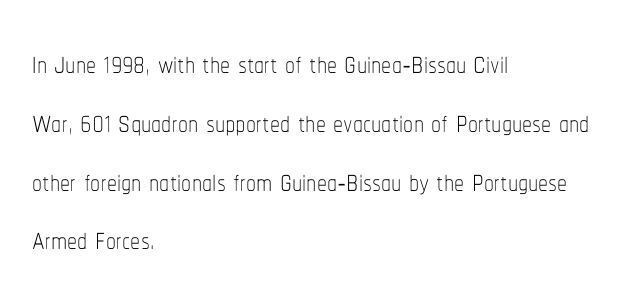
{"italic": "no", "bold": "no", "weight": "thin", "width": "condensed", "stroke_contrast": "low", "x_height": "medium", "monospaced": "no", "underline": "no", "align": "left", "line_spacing": "normal", "line_spacing_ratio": 1.47, "letter_spacing": "normal", "letter_spacing_em": 0.0, "glyph_px": 40}
